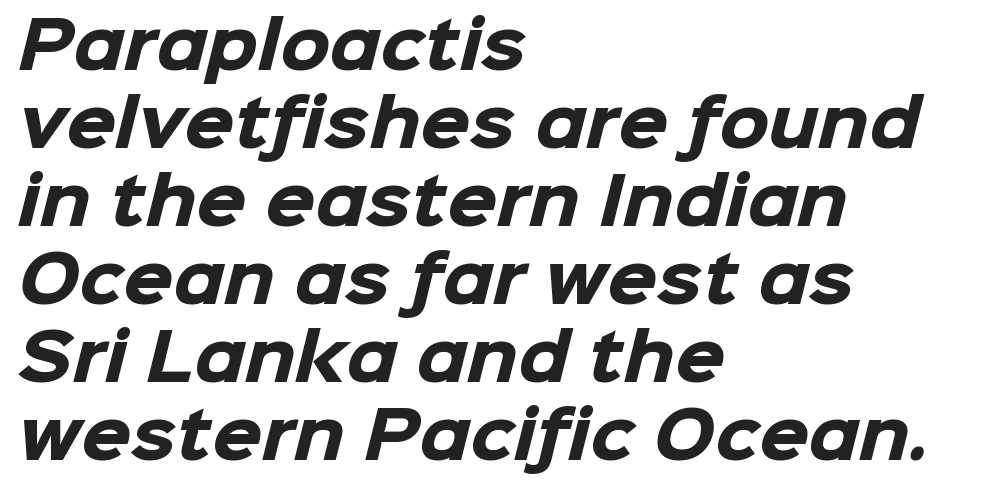
The image shows 64 px heavy sans-serif type; set left-aligned, line spacing 1.22x, normal letter spacing, not underlined; low stroke contrast and a medium x-height.
